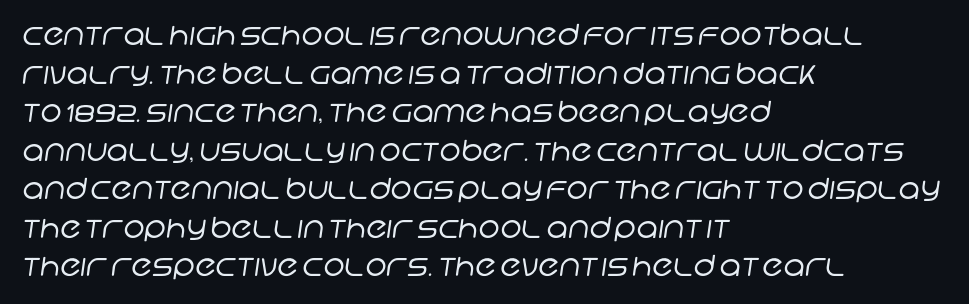
{"serif": "no", "bold": "no", "weight": "regular", "width": "normal", "stroke_contrast": "low", "x_height": "large", "monospaced": "no", "underline": "no", "align": "left", "line_spacing": "normal", "line_spacing_ratio": 1.33, "letter_spacing": "normal", "letter_spacing_em": 0.0, "glyph_px": 29}
